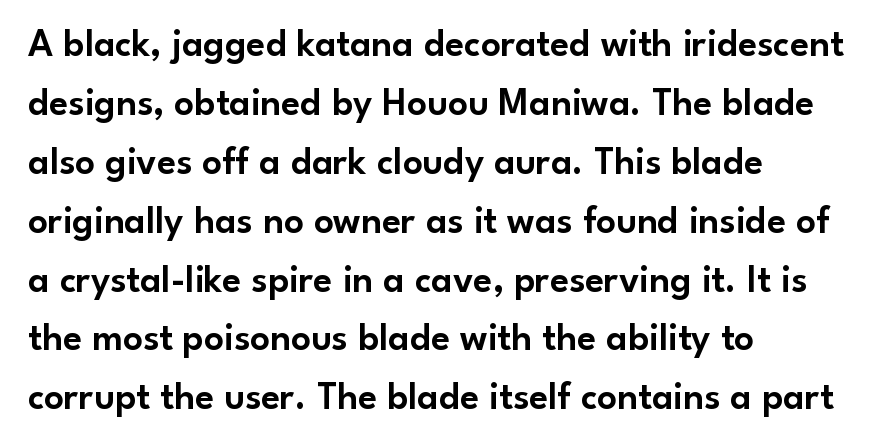
Whoever set this chose a conventional vertical rhythm. Any mark beneath the type? The region is blank. If you drew a ruler down the left edge, every line would touch it. Typographically, this falls in the sans-serif category. Upright lettering throughout. These lines are rendered in a variable-pitch font.
